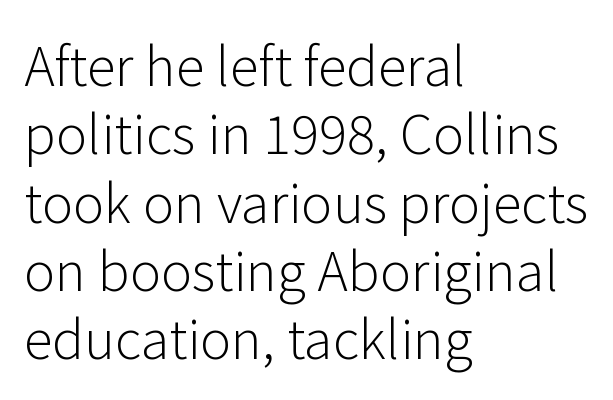
The image shows 53 px light sans-serif type, upright; set left-aligned, normal line spacing (1.29x), normal letter spacing, not underlined; low stroke contrast and a medium x-height.
